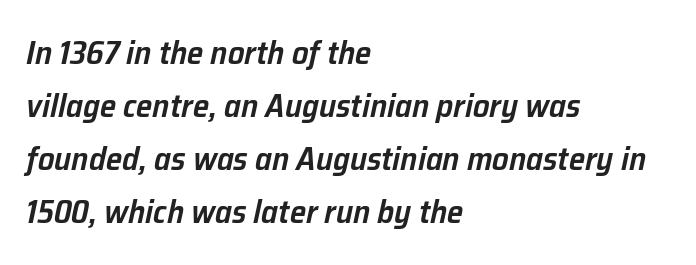
The image shows 33 px semibold type, italic (leaning right); set left-aligned, normal line spacing (1.61x), normal letter spacing, not underlined; low stroke contrast and a medium x-height.
